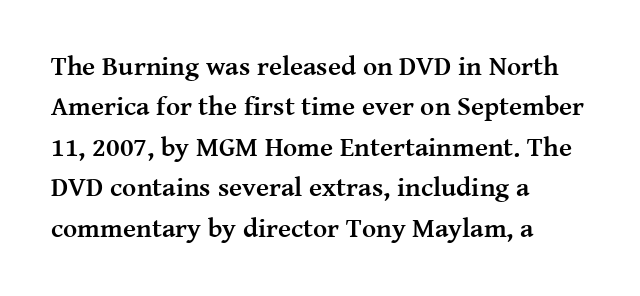
Look at the tracking — it's just the regular setting, nothing added. A classic flush-left, rag-right setting is used for this passage. Lines of text with bare space underneath. The font's upright variant was chosen for this text.
